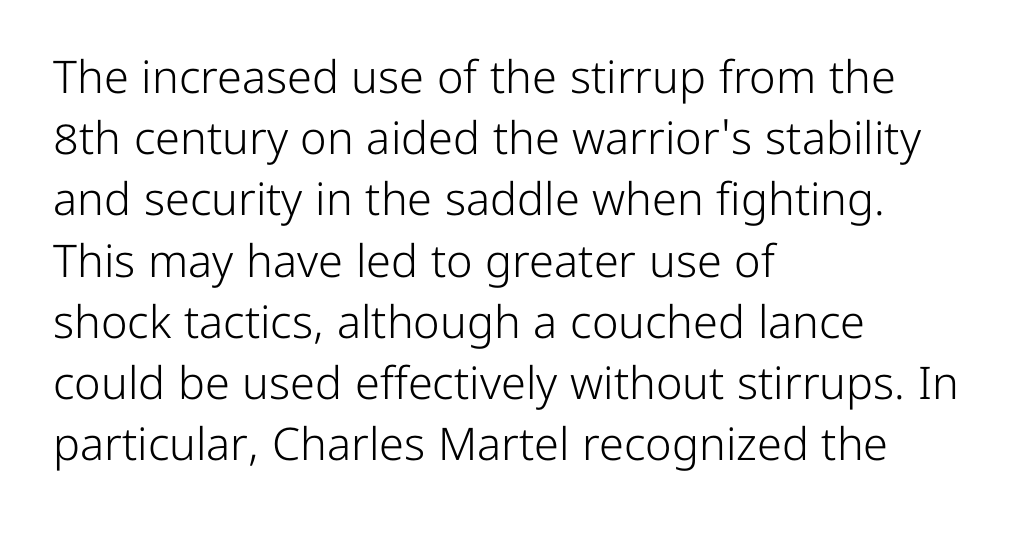
{"serif": "no", "italic": "no", "bold": "no", "weight": "light", "width": "normal", "stroke_contrast": "low", "x_height": "medium", "monospaced": "no", "underline": "no", "align": "left", "line_spacing": "normal", "line_spacing_ratio": 1.36, "letter_spacing": "normal", "letter_spacing_em": 0.0, "glyph_px": 45}
